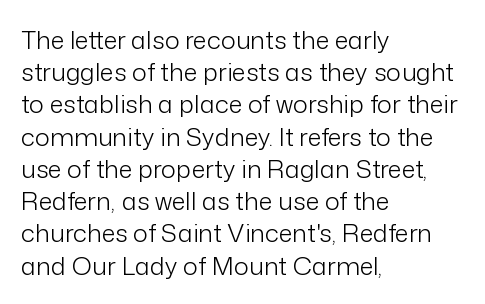
These lines keep a tight, regular rhythm from letter to letter. This sample is left-justified, so line endings fall wherever the words run out. The space between consecutive lines is moderate. Do the letters lean? They stand straight. The passage shown is not underscored anywhere. Stems and bowls with no extra thickness — not bold.
